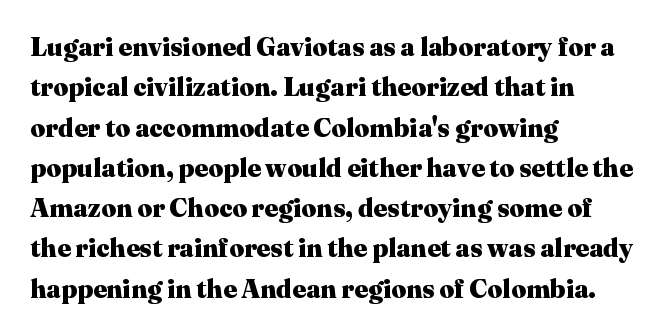
A classic flush-left, rag-right setting is used for this passage. Rows of type keep a routine distance in the vertical direction. Descenders are the only things crossing below the line. The strokes are fattened all the way to bold. Tracking value appears to be zero — textbook default spacing.
